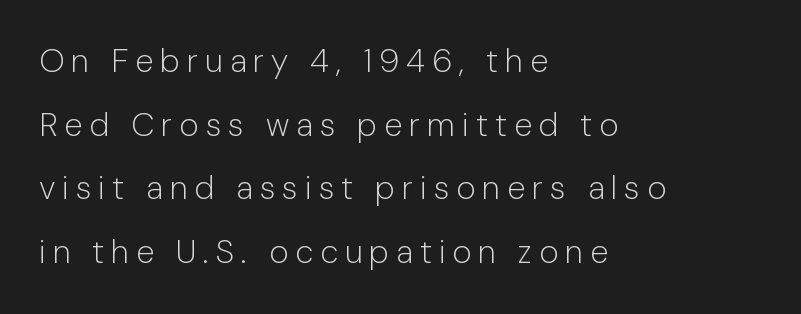
In terms of leading, this rendering errs on the spacious side. Is this a fixed-width face? No — the glyphs have proportional, varying widths. Serifs: no, the terminals of the letterforms are clean. Vertical stems look standard width or narrower in stroke. The glyphs are unaccompanied by any horizontal stroke below them. The paragraph has a hard left edge and a soft right edge.
